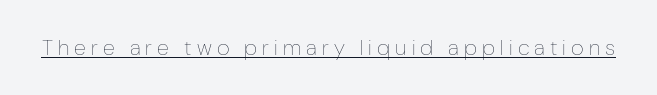
Q: Is the text bold? A: No.
Q: Is the text italic (slanted)? A: No, it is upright.
Q: Is the text underlined? A: Yes.
Q: Is the spacing between letters normal or unusually wide? A: Unusually wide.
